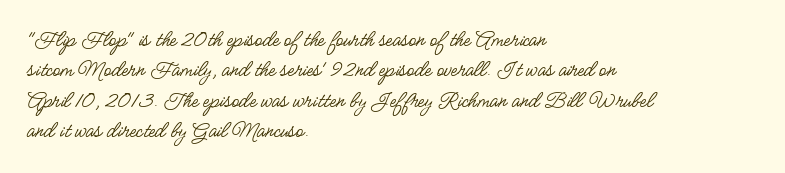
{"bold": "no", "underline": "no", "align": "left", "line_spacing": "normal", "line_spacing_ratio": 1.27, "letter_spacing": "normal", "letter_spacing_em": 0.0, "glyph_px": 24}
